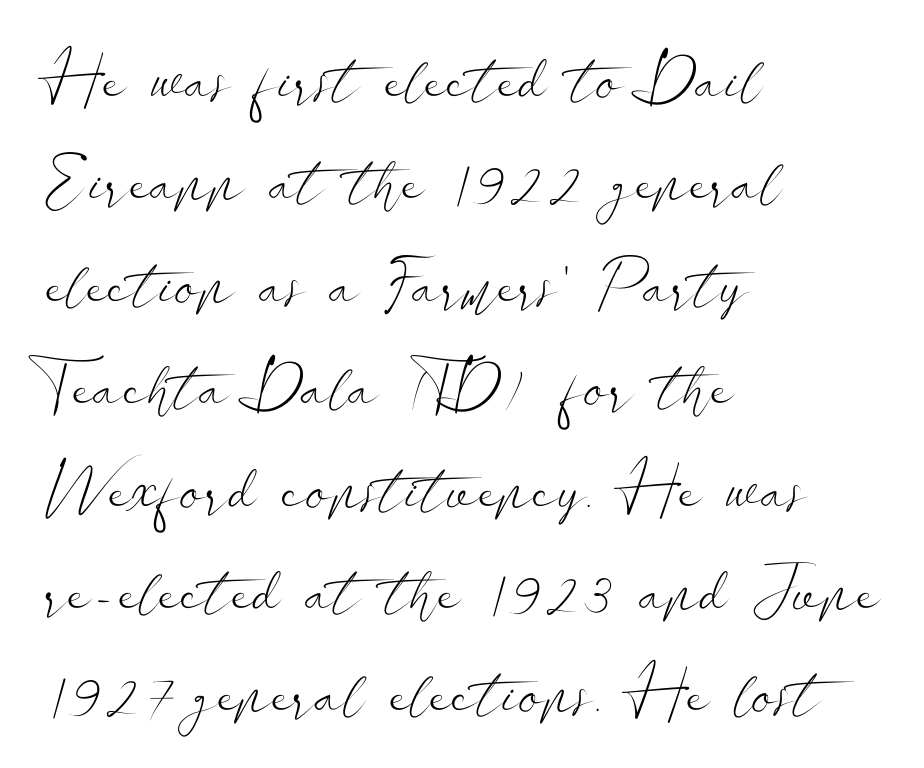
The passage shown has conventional tracking throughout. These lines are rendered in a variable-pitch font. Weight: not bold — regular or lighter. Are there feet on the stems? There aren't — it's a sans.
